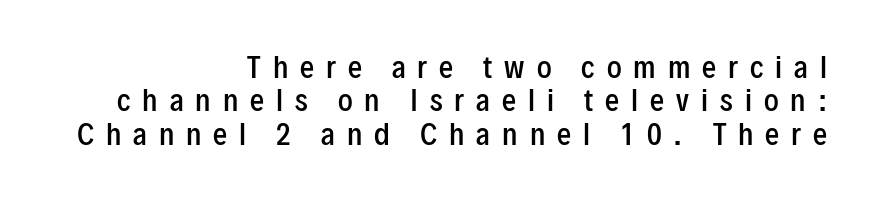
The image shows 28 px semibold, condensed sans-serif type, upright; set right-aligned, line spacing 1.19x, unusually wide letter spacing (+0.43 em), not underlined; low stroke contrast and a medium x-height.
